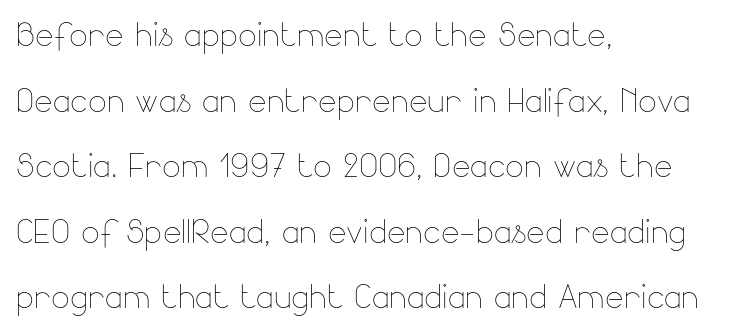
{"italic": "no", "bold": "no", "weight": "thin", "width": "normal", "stroke_contrast": "low", "x_height": "small", "monospaced": "no", "underline": "no", "align": "left", "line_spacing": "normal", "line_spacing_ratio": 1.49, "letter_spacing": "normal", "letter_spacing_em": 0.0, "glyph_px": 44}
